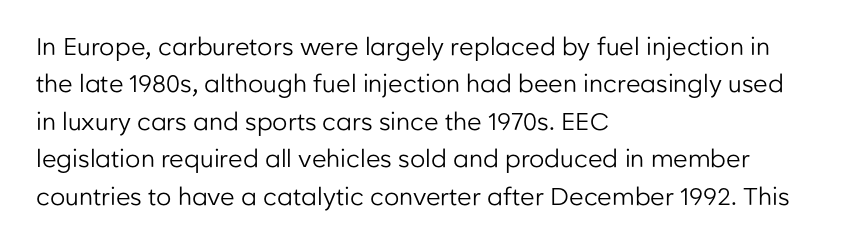
Evenly set lines give the paragraph a standard silhouette. Here the glyphs are tracked normally, forming tight word shapes. Rule under the text: the space is simply empty. Italic? Not at all — the glyphs are vertical. These glyphs show unthickened strokes, regular width or finer.
